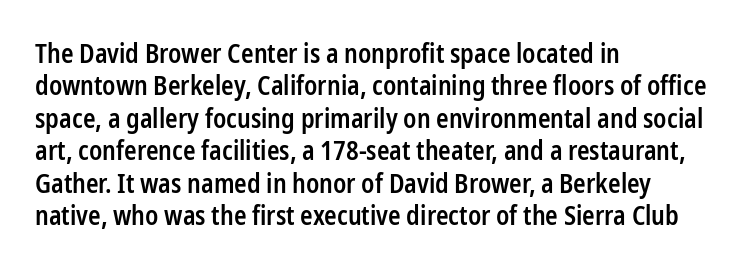
{"italic": "no", "bold": "semi", "underline": "no", "align": "left", "line_spacing": "normal", "line_spacing_ratio": 1.25, "letter_spacing": "normal", "letter_spacing_em": 0.0, "glyph_px": 26}
